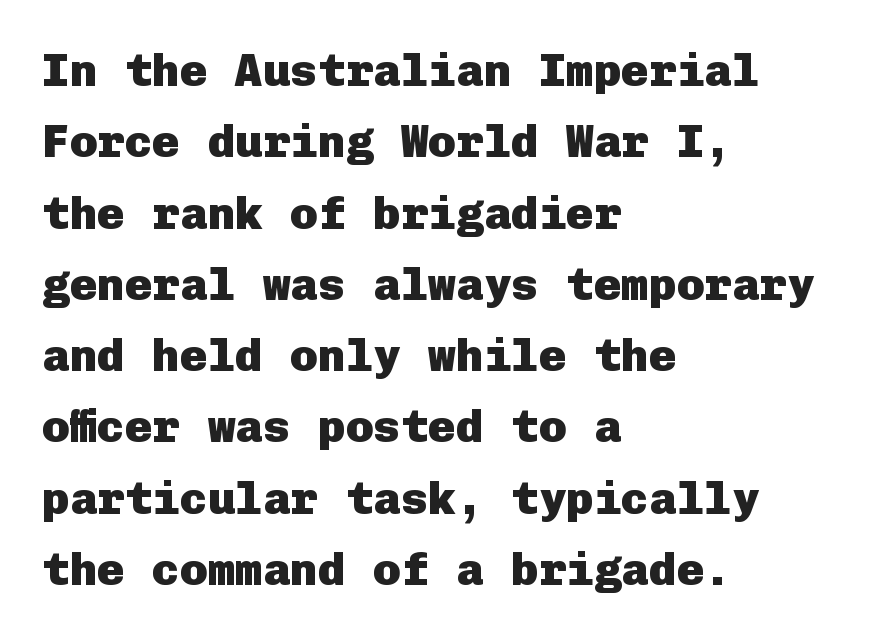
{"serif": "no", "italic": "no", "bold": "yes", "weight": "heavy", "width": "normal", "stroke_contrast": "low", "x_height": "medium", "underline": "no", "align": "left", "line_spacing": "normal", "line_spacing_ratio": 1.55, "letter_spacing": "normal", "letter_spacing_em": 0.0, "glyph_px": 46}
